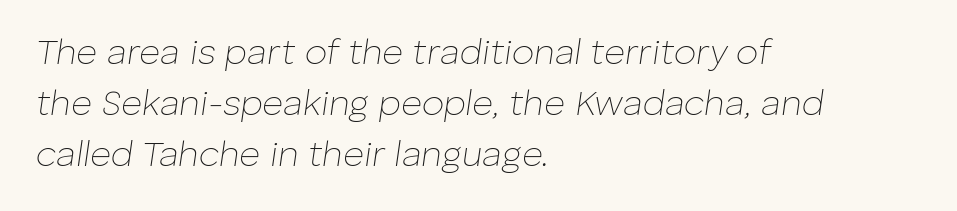
Q: Is the text bold? A: No.
Q: Is the text italic (slanted)? A: Yes, it leans right by about 8 degrees.
Q: Is the text underlined? A: No.
Q: How is the paragraph aligned? A: Left-aligned.
Q: Is the spacing between letters normal or unusually wide? A: Normal.
Q: Is the spacing between lines tight, normal or loose? A: Normal.
Q: Width (condensed, normal, or wide)? A: Normal.
Q: Stroke contrast? A: Low.
Q: x-height? A: Medium.
Q: Monospaced? A: No.
